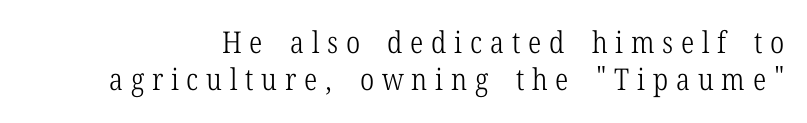
{"serif": "yes", "italic": "no", "bold": "no", "weight": "light", "width": "condensed", "stroke_contrast": "low", "x_height": "medium", "monospaced": "no", "underline": "no", "line_spacing_ratio": 1.23, "letter_spacing": "wide", "letter_spacing_em": 0.26, "glyph_px": 30}
